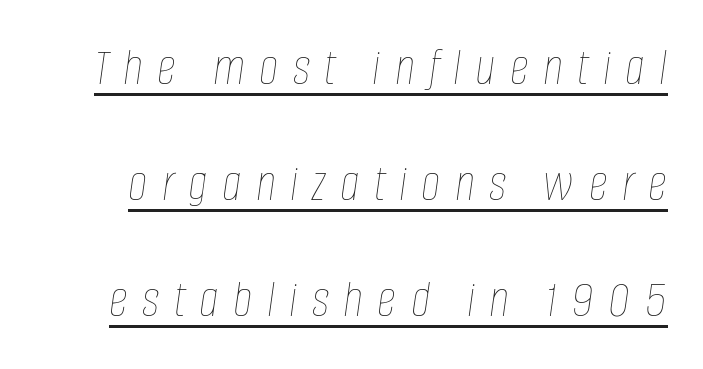
Q: Is the text bold? A: No.
Q: Is the text italic (slanted)? A: Yes, it leans right by about 8 degrees.
Q: Is the text underlined? A: Yes.
Q: Is the spacing between letters normal or unusually wide? A: Unusually wide.
Q: Is the spacing between lines tight, normal or loose? A: Loose.
Q: Width (condensed, normal, or wide)? A: Condensed.
Q: Stroke contrast? A: Low.
Q: x-height? A: Large.
Q: Monospaced? A: No.
